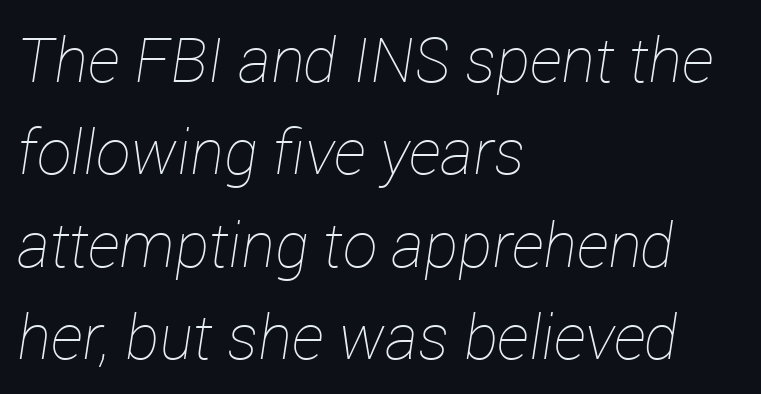
Q: Is the text bold? A: No.
Q: Is the text italic (slanted)? A: Yes, it leans right by about 12 degrees.
Q: Is the text underlined? A: No.
Q: How is the paragraph aligned? A: Left-aligned.
Q: Is the spacing between letters normal or unusually wide? A: Normal.
Q: Is the spacing between lines tight, normal or loose? A: Normal.
Q: Width (condensed, normal, or wide)? A: Normal.
Q: Stroke contrast? A: Low.
Q: x-height? A: Medium.
Q: Monospaced? A: No.
